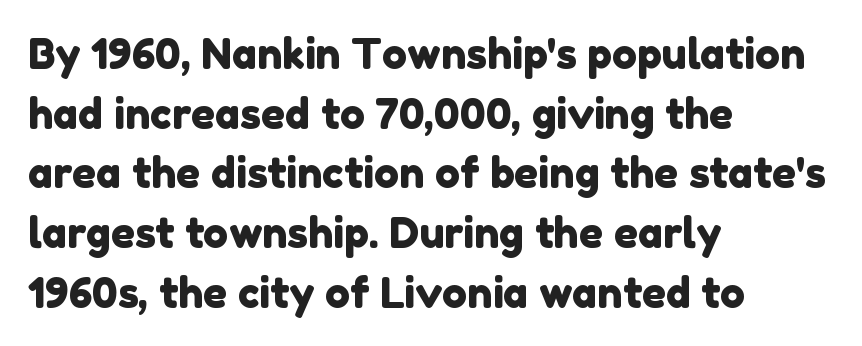
Quick note: interline space is typical. Tracking here is standard; glyphs follow each other at the usual distance. Stroke terminals: plain, sans-serif. Character widths vary here, with narrow letters taking less room than wide ones. The zone under the glyphs is completely vacant. These lines stack with their left ends in a neat column.
